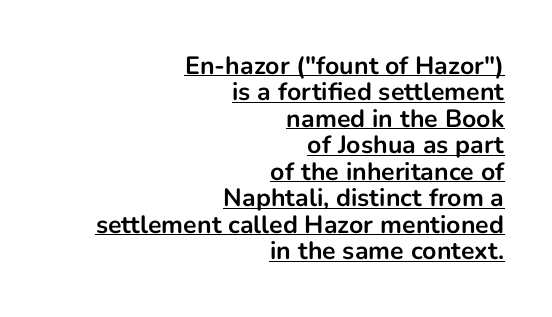
Very little white space separates one row of letters from the next. The sample's only ornament is a line tracing under the words. Quick note: not italic, upright. Does the weight exceed regular? Yes, all the way to bold. Leftover space on each line is placed entirely before the opening word.
